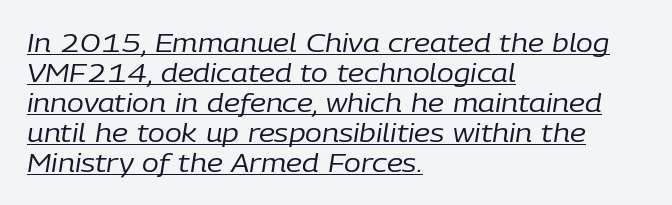
{"italic": "yes", "lean": "right", "slant_degrees": 9, "bold": "no", "underline": "yes", "align": "left", "line_spacing_ratio": 1.2, "letter_spacing": "normal", "letter_spacing_em": 0.0, "glyph_px": 25}
